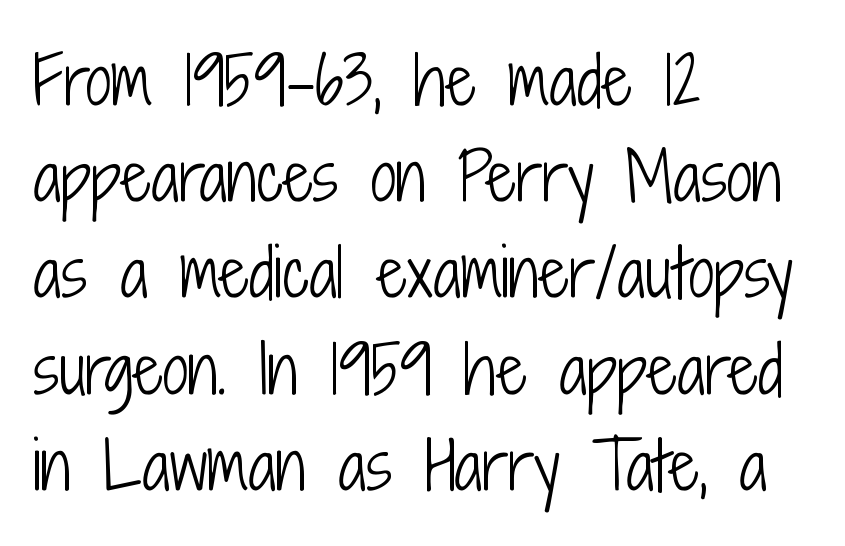
{"serif": "no", "italic": "no", "bold": "no", "weight": "light", "width": "condensed", "stroke_contrast": "low", "x_height": "medium", "monospaced": "no", "underline": "no", "align": "left", "line_spacing": "normal", "line_spacing_ratio": 1.48, "letter_spacing": "normal", "letter_spacing_em": 0.0, "glyph_px": 65}
